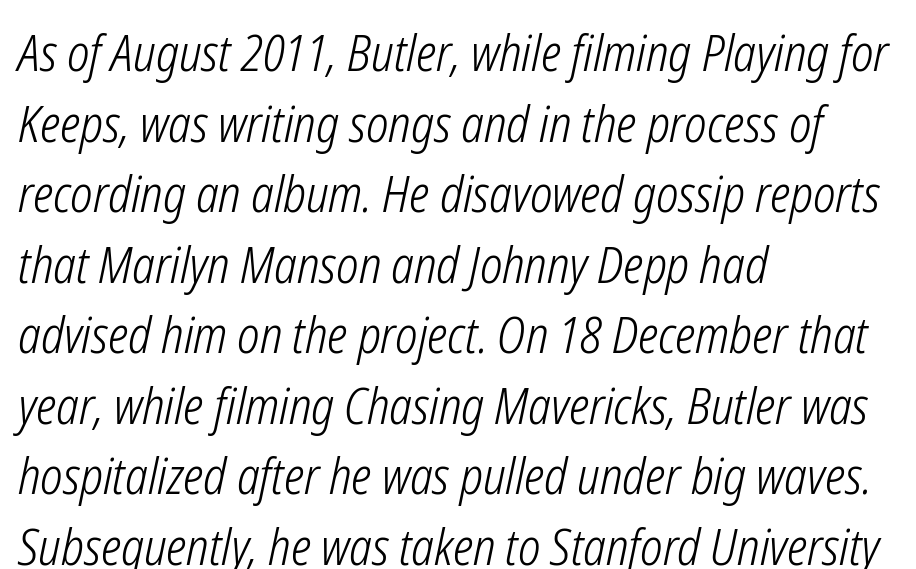
{"italic": "yes", "lean": "right", "slant_degrees": 12, "bold": "no", "weight": "light", "width": "condensed", "stroke_contrast": "low", "x_height": "medium", "monospaced": "no", "underline": "no", "align": "left", "line_spacing": "normal", "line_spacing_ratio": 1.44, "letter_spacing": "normal", "letter_spacing_em": 0.0, "glyph_px": 49}
